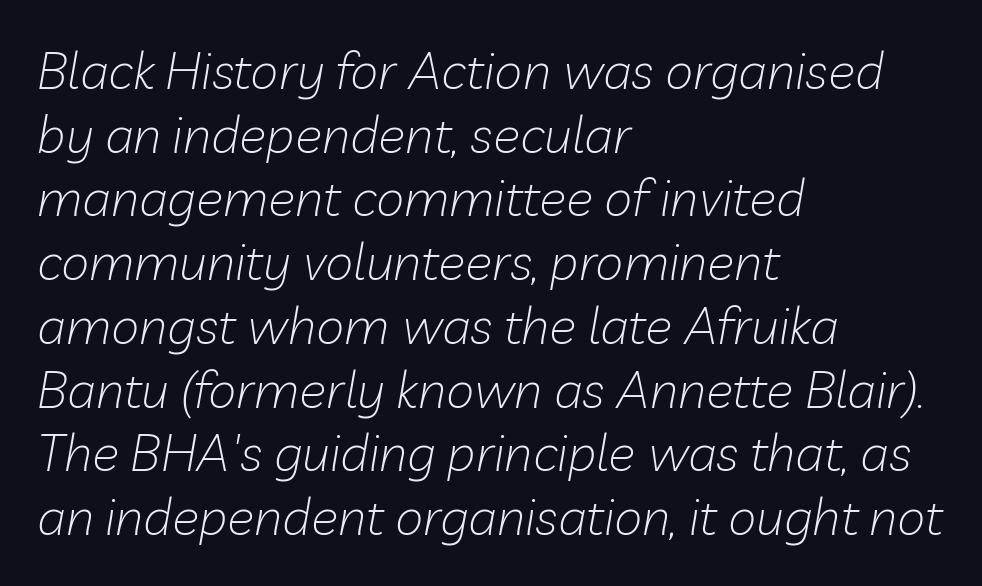
Q: Is the text bold? A: No.
Q: Is the text italic (slanted)? A: Yes, it leans right by about 10 degrees.
Q: Is the text underlined? A: No.
Q: How is the paragraph aligned? A: Left-aligned.
Q: Is the spacing between letters normal or unusually wide? A: Normal.
Q: Is the spacing between lines tight, normal or loose? A: Normal.
Q: Width (condensed, normal, or wide)? A: Normal.
Q: Stroke contrast? A: Low.
Q: x-height? A: Medium.
Q: Monospaced? A: No.
